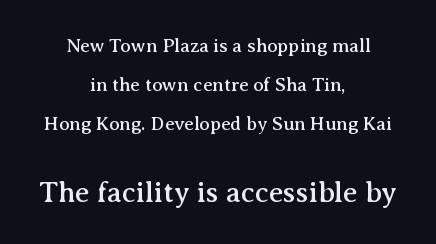
The image shows 29 px serif type, upright; set centered, loose line spacing (2.06x), normal letter spacing, not underlined; the second (bottom) block is 1.53x larger; medium stroke contrast and a medium x-height.
